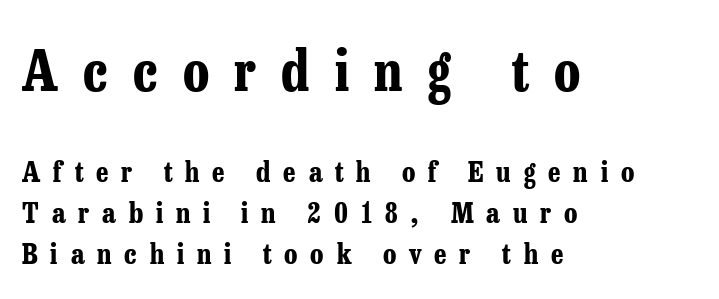
Q: Is the text bold? A: Yes.
Q: Is the text italic (slanted)? A: No, it is upright.
Q: Is the typeface a serif or a sans-serif typeface? A: Serif.
Q: Is the text underlined? A: No.
Q: How is the paragraph aligned? A: Left-aligned.
Q: Is the spacing between letters normal or unusually wide? A: Unusually wide.
Q: Is the spacing between lines tight, normal or loose? A: Normal.
Q: Which block of text is set in a larger size, the first (top) or the second (bottom)? A: The first (top) one.
Q: Width (condensed, normal, or wide)? A: Condensed.
Q: Stroke contrast? A: Low.
Q: x-height? A: Medium.
Q: Monospaced? A: No.
